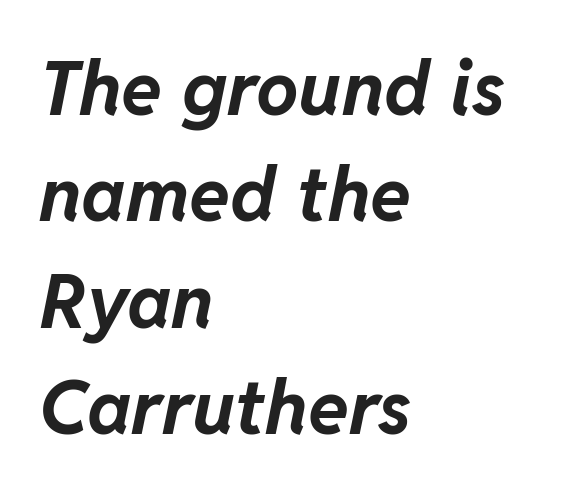
The image shows 75 px bold type, italic (leaning right); set left-aligned, normal line spacing (1.42x), normal letter spacing, not underlined; low stroke contrast and a medium x-height.
